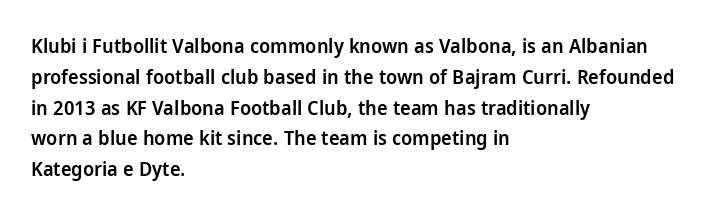
Q: Is the text bold? A: Semi-bold.
Q: Is the text italic (slanted)? A: No, it is upright.
Q: Is the text underlined? A: No.
Q: How is the paragraph aligned? A: Left-aligned.
Q: Is the spacing between letters normal or unusually wide? A: Normal.
Q: Is the spacing between lines tight, normal or loose? A: Normal.
